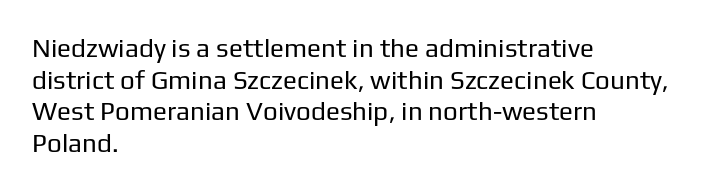
Nope, not italic — everything's standing straight. The font is comparable to plain body text, perhaps lighter. Inter-character spacing is left at the font's built-in metrics. The zone under the glyphs is completely vacant. These lines are set flush left with a ragged right edge.
